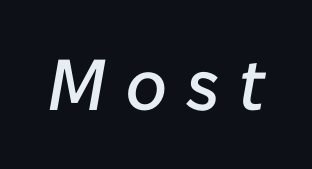
{"italic": "yes", "lean": "right", "slant_degrees": 10, "width": "normal", "stroke_contrast": "low", "x_height": "medium", "monospaced": "no", "underline": "no", "letter_spacing": "wide", "letter_spacing_em": 0.26, "glyph_px": 72}
